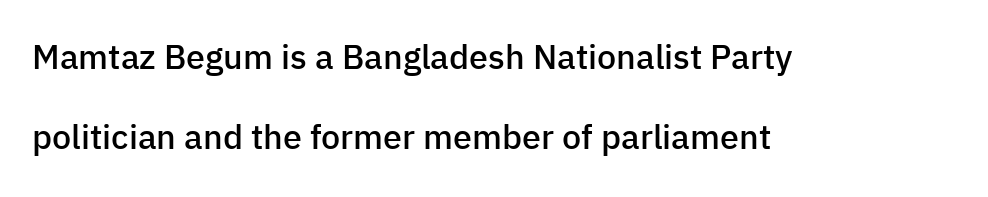
Q: Is the text bold? A: Semi-bold.
Q: Is the text italic (slanted)? A: No, it is upright.
Q: Is the typeface a serif or a sans-serif typeface? A: Sans-serif.
Q: Is the text underlined? A: No.
Q: How is the paragraph aligned? A: Left-aligned.
Q: Is the spacing between letters normal or unusually wide? A: Normal.
Q: Is the spacing between lines tight, normal or loose? A: Loose.
Q: Width (condensed, normal, or wide)? A: Normal.
Q: Stroke contrast? A: Low.
Q: x-height? A: Medium.
Q: Monospaced? A: No.
